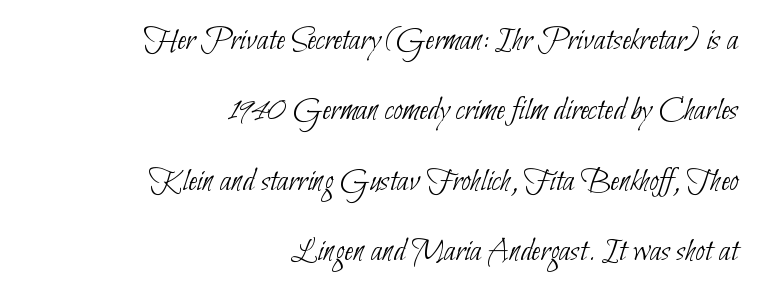
The image shows 34 px thin, condensed sans-serif type; set right-aligned, loose line spacing (2.07x), normal letter spacing, not underlined; low stroke contrast and a small x-height.
